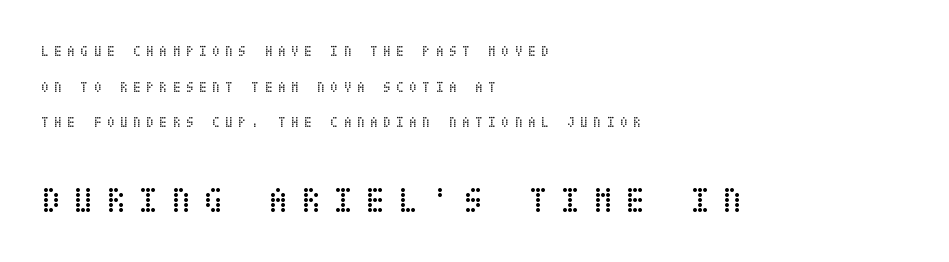
Q: Is the text bold? A: No.
Q: Is the text italic (slanted)? A: No, it is upright.
Q: Is the text underlined? A: No.
Q: How is the paragraph aligned? A: Left-aligned.
Q: Is the spacing between letters normal or unusually wide? A: Unusually wide.
Q: Is the spacing between lines tight, normal or loose? A: Loose.
Q: Which block of text is set in a larger size, the first (top) or the second (bottom)? A: The second (bottom) one.
Q: Width (condensed, normal, or wide)? A: Condensed.
Q: Stroke contrast? A: Low.
Q: x-height? A: Large.
